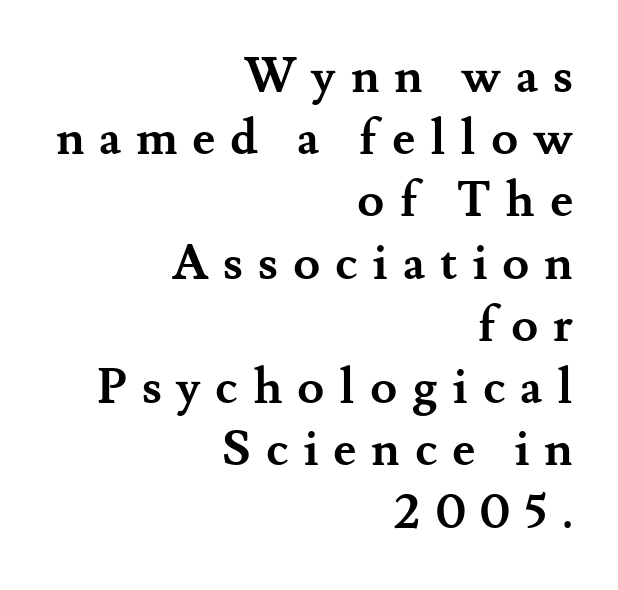
Q: Is the text bold? A: Yes.
Q: Is the text italic (slanted)? A: No, it is upright.
Q: Is the typeface a serif or a sans-serif typeface? A: Serif.
Q: Is the text underlined? A: No.
Q: How is the paragraph aligned? A: Right-aligned.
Q: Is the spacing between letters normal or unusually wide? A: Unusually wide.
Q: Is the spacing between lines tight, normal or loose? A: Normal.
Q: Width (condensed, normal, or wide)? A: Normal.
Q: Stroke contrast? A: Medium.
Q: x-height? A: Small.
Q: Monospaced? A: No.
